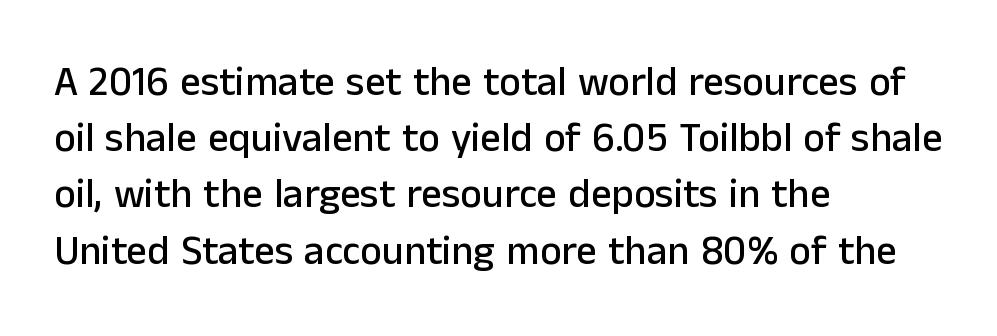
{"serif": "no", "italic": "no", "width": "normal", "stroke_contrast": "low", "x_height": "medium", "monospaced": "no", "underline": "no", "align": "left", "line_spacing": "normal", "line_spacing_ratio": 1.37, "letter_spacing": "normal", "letter_spacing_em": 0.0, "glyph_px": 41}
